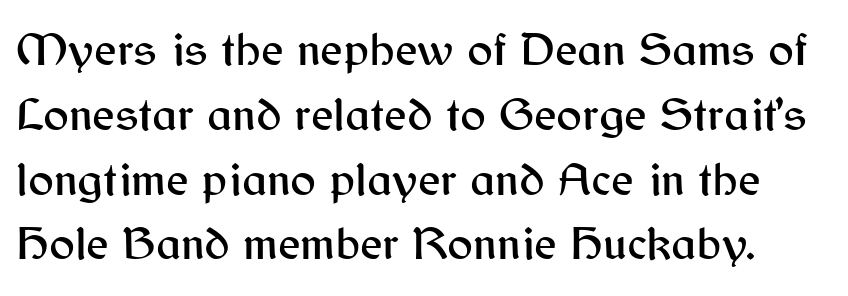
Q: Is the text italic (slanted)? A: No, it is upright.
Q: Is the typeface a serif or a sans-serif typeface? A: Sans-serif.
Q: Is the text underlined? A: No.
Q: Is the spacing between letters normal or unusually wide? A: Normal.
Q: Is the spacing between lines tight, normal or loose? A: Normal.
Q: Width (condensed, normal, or wide)? A: Normal.
Q: Stroke contrast? A: Medium.
Q: x-height? A: Medium.
Q: Monospaced? A: No.
